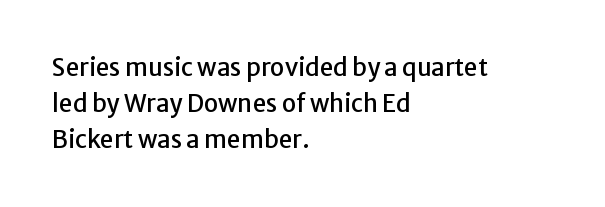
The image shows 24 px text type, upright; set left-aligned, normal line spacing (1.49x), normal letter spacing, not underlined.
